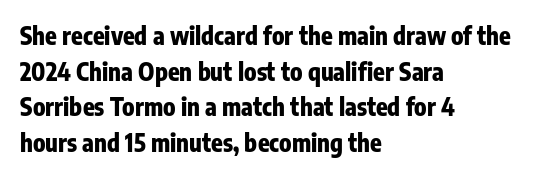
Its strokes are broad and dark, the hallmark of bold type. Short and long lines alike share a common starting point at left. Reading down the column, the eye jumps a familiar distance to each next line. Bare-footed words on every line.
